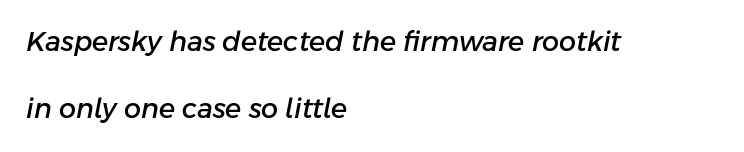
Plain, unruled lines of type. How would I describe the line gaps? Wide and relaxed. The passage is arranged the way most books set body copy — flush left. This rendering leaves character spacing at its baseline value.
